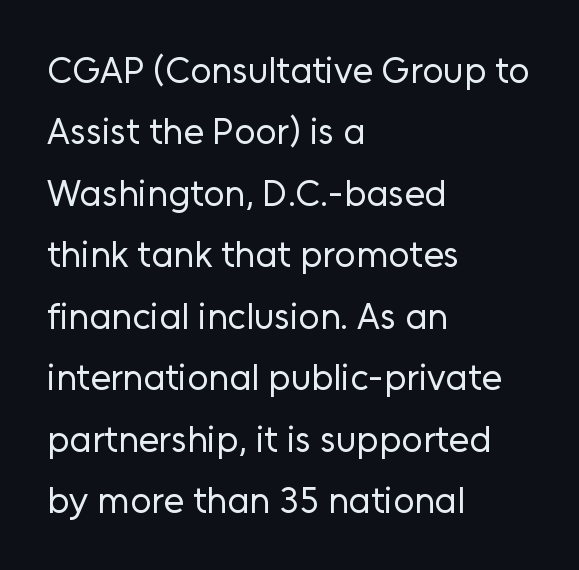
Q: Is the text bold? A: No.
Q: Is the text italic (slanted)? A: No, it is upright.
Q: Is the typeface a serif or a sans-serif typeface? A: Sans-serif.
Q: Is the text underlined? A: No.
Q: How is the paragraph aligned? A: Left-aligned.
Q: Is the spacing between letters normal or unusually wide? A: Normal.
Q: Is the spacing between lines tight, normal or loose? A: Normal.
Q: Width (condensed, normal, or wide)? A: Normal.
Q: Stroke contrast? A: Low.
Q: x-height? A: Medium.
Q: Monospaced? A: No.
